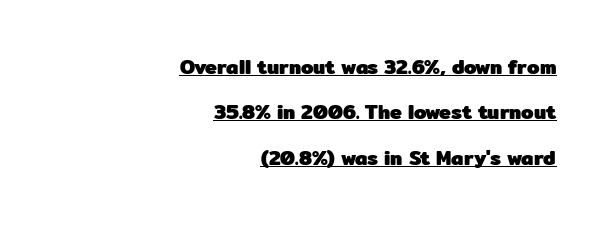
A typesetter would call this leading open, well beyond the default. Strong, thick strokes mark this as bold type. Teacher's note: observe the even right margin — that is flush-right alignment. Here the glyphs are tracked normally, forming tight word shapes. No italicization has been applied; the sample stays upright. In designer terms, the underline attribute is active on this setting.
